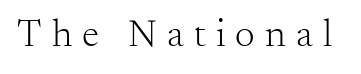
Q: Is the text bold? A: No.
Q: Is the text italic (slanted)? A: No, it is upright.
Q: Is the typeface a serif or a sans-serif typeface? A: Serif.
Q: Is the text underlined? A: No.
Q: Is the spacing between letters normal or unusually wide? A: Unusually wide.
Q: Width (condensed, normal, or wide)? A: Normal.
Q: Stroke contrast? A: Medium.
Q: x-height? A: Small.
Q: Monospaced? A: No.
